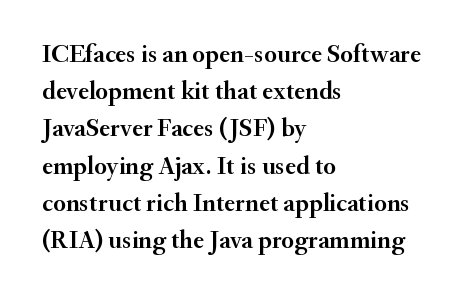
The image shows 26 px text type, upright; set left-aligned, normal line spacing (1.43x), normal letter spacing, not underlined.
